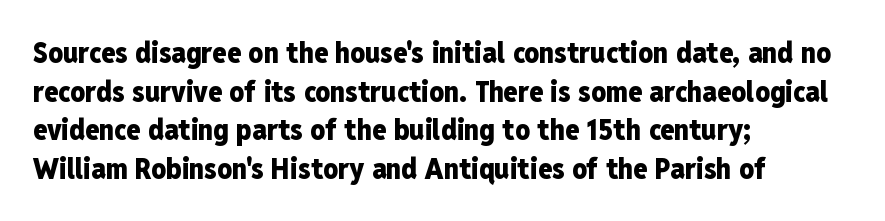
Pretty heavy lettering here — definitely bold. Ordinary non-slanted type is in use. This is sans-serif lettering, the kind often seen on screens and signage. The tracking reads as untouched default to a designer's eye. These lines are rendered in a variable-pitch font.
